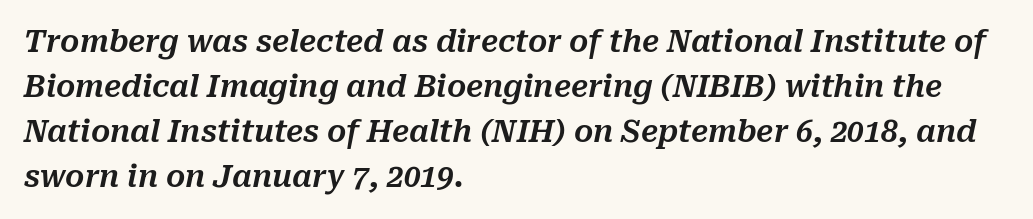
The image shows 30 px text type, italic (leaning right); set left-aligned, normal line spacing (1.5x), normal letter spacing, not underlined; medium stroke contrast and a medium x-height.
